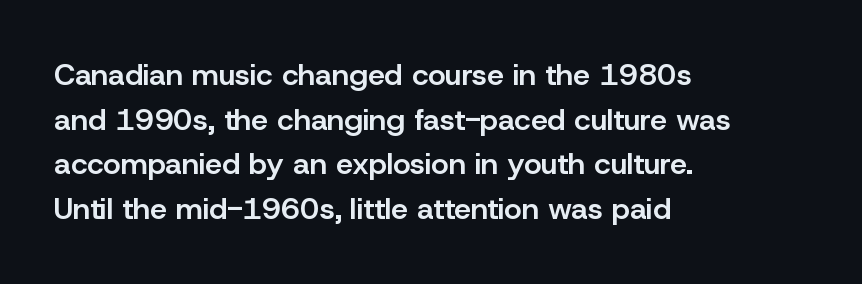
The image shows 30 px semibold sans-serif type, upright; set left-aligned, normal line spacing (1.49x), normal letter spacing, not underlined; low stroke contrast and a medium x-height.
